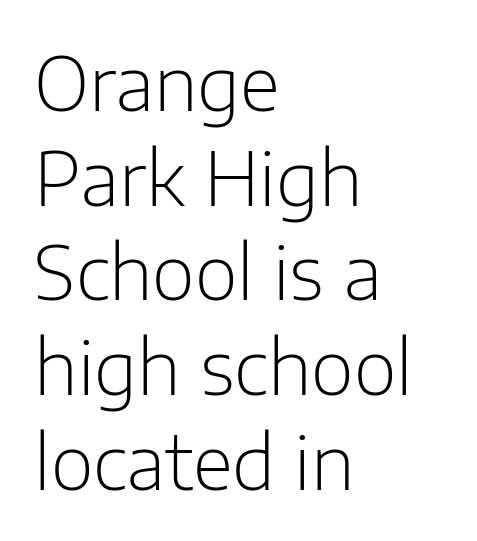
The image shows 74 px light sans-serif type, upright; set left-aligned, normal line spacing (1.28x), normal letter spacing, not underlined; low stroke contrast and a medium x-height.
